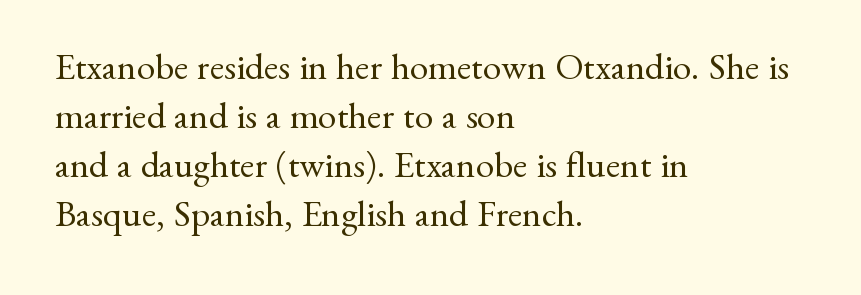
The image shows 37 px regular-weight serif type, upright; set left-aligned, normal line spacing (1.32x), normal letter spacing, not underlined; medium stroke contrast and a small x-height.
